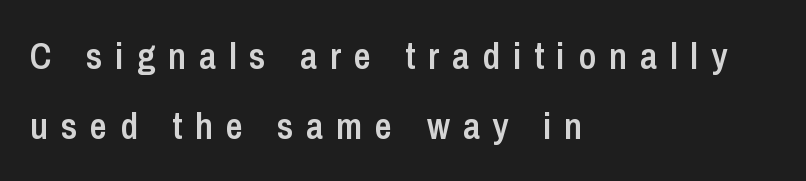
The image shows 37 px semibold, condensed sans-serif type, upright; set left-aligned, line spacing 1.89x, unusually wide letter spacing (+0.35 em), not underlined; low stroke contrast and a medium x-height.
